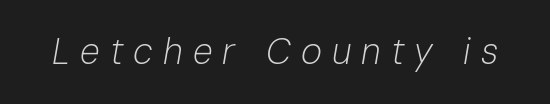
Q: Is the text bold? A: No.
Q: Is the text italic (slanted)? A: Yes, it leans right by about 10 degrees.
Q: Is the text underlined? A: No.
Q: Is the spacing between letters normal or unusually wide? A: Unusually wide.
Q: Width (condensed, normal, or wide)? A: Normal.
Q: Stroke contrast? A: Low.
Q: x-height? A: Medium.
Q: Monospaced? A: No.
